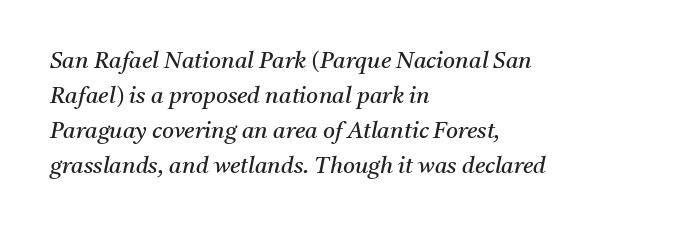
{"italic": "yes", "lean": "right", "slant_degrees": 11, "bold": "no", "underline": "no", "align": "left", "line_spacing": "normal", "line_spacing_ratio": 1.52, "letter_spacing": "normal", "letter_spacing_em": 0.0, "glyph_px": 23}
